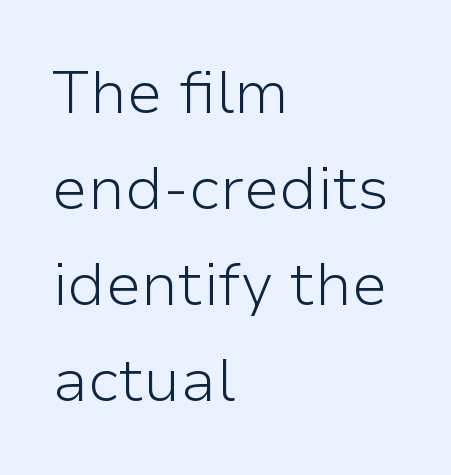
{"serif": "no", "italic": "no", "bold": "no", "weight": "light", "width": "normal", "stroke_contrast": "low", "x_height": "medium", "monospaced": "no", "underline": "no", "align": "left", "line_spacing": "normal", "line_spacing_ratio": 1.6, "letter_spacing": "normal", "letter_spacing_em": 0.0, "glyph_px": 60}
